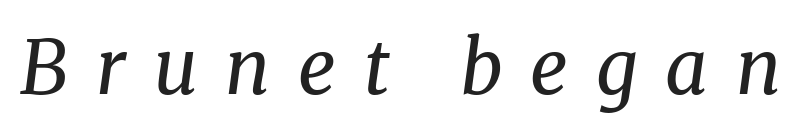
The glyphs look as if they've been sheared to an angle. The text was rendered using a seriffed face with decorative stroke endings. Tracking here is generous; glyphs stand well apart from one another. The words here are not underlined. The characters are drawn with everyday or finer stroke widths. The letters advance in unequal steps, a hallmark of proportional type.
